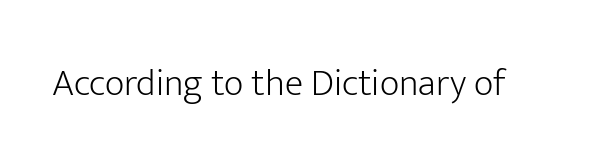
Heft: none added — not bold. Spacing between characters is what you'd get straight out of the box. In terms of letterform style, serifs are entirely absent. Bare-footed words on every line. The rendering uses natural spacing where letterforms have individual widths.
